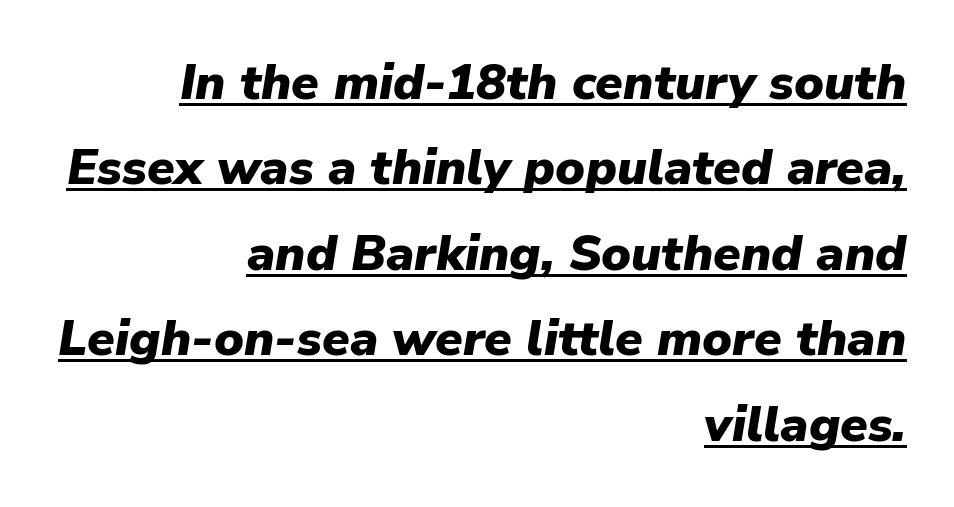
{"italic": "yes", "lean": "right", "slant_degrees": 9, "bold": "yes", "weight": "heavy", "width": "normal", "stroke_contrast": "low", "x_height": "medium", "monospaced": "no", "underline": "yes", "align": "right", "line_spacing_ratio": 1.71, "letter_spacing": "normal", "letter_spacing_em": 0.0, "glyph_px": 50}
